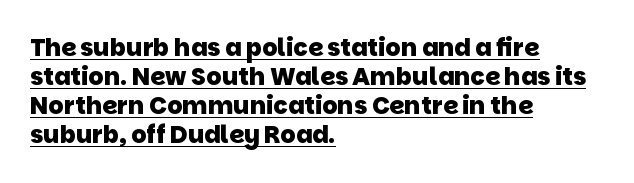
Q: Is the text bold? A: Yes.
Q: Is the text underlined? A: Yes.
Q: How is the paragraph aligned? A: Left-aligned.
Q: Is the spacing between letters normal or unusually wide? A: Normal.
